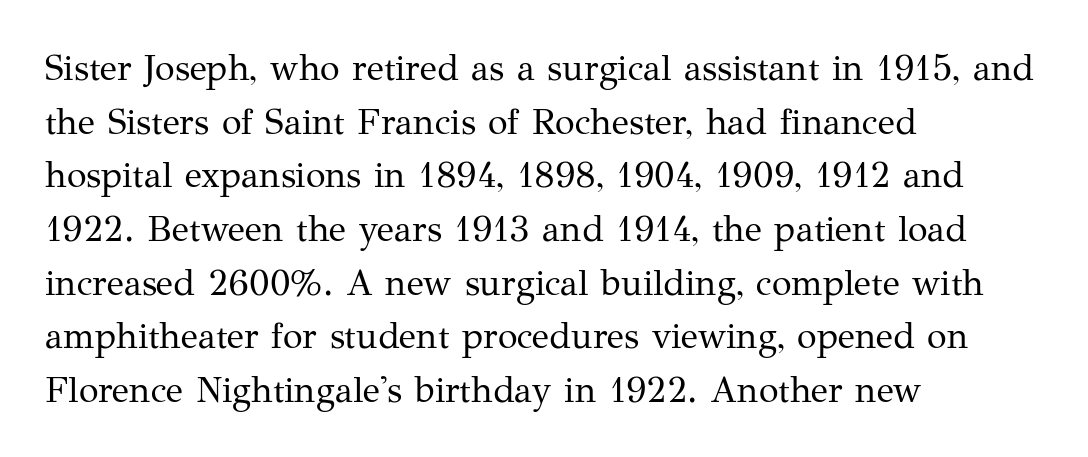
One-word summary of the alignment: left. Here the glyphs are tracked normally, forming tight word shapes. Each row of text sits above clean, open space. Horizontal bands of white between lines are of average thickness.
